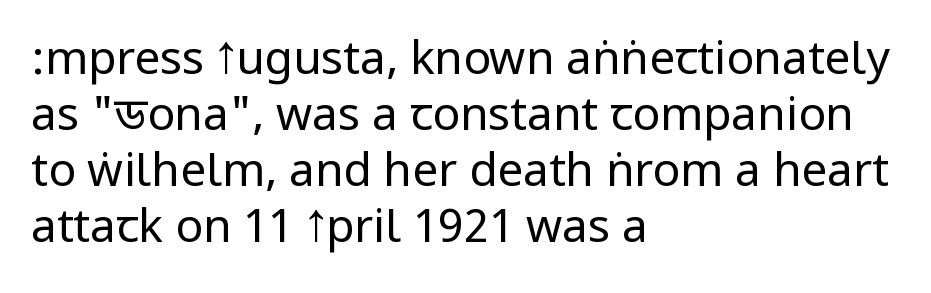
The rag falls on the right side of this text block. In terms of letterform style, serifs are entirely absent. This rendering leaves character spacing at its baseline value. Weight: not bold — regular or lighter. Plain, unruled lines of type. It's the straight-up-and-down kind of type.
